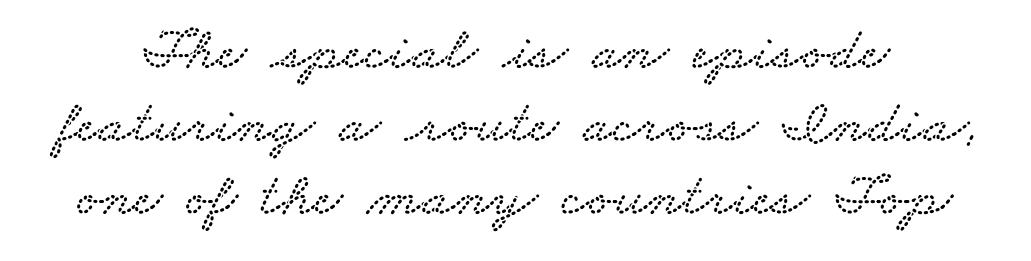
The image shows 61 px wide serif type; set line spacing 1.2x, normal letter spacing, not underlined; low stroke contrast and a small x-height.
